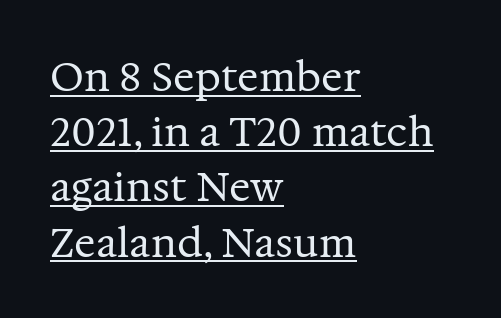
Q: Is the text bold? A: No.
Q: Is the text italic (slanted)? A: No, it is upright.
Q: Is the typeface a serif or a sans-serif typeface? A: Serif.
Q: Is the text underlined? A: Yes.
Q: How is the paragraph aligned? A: Left-aligned.
Q: Is the spacing between letters normal or unusually wide? A: Normal.
Q: Is the spacing between lines tight, normal or loose? A: Normal.
Q: Width (condensed, normal, or wide)? A: Normal.
Q: Stroke contrast? A: Medium.
Q: x-height? A: Medium.
Q: Monospaced? A: No.
